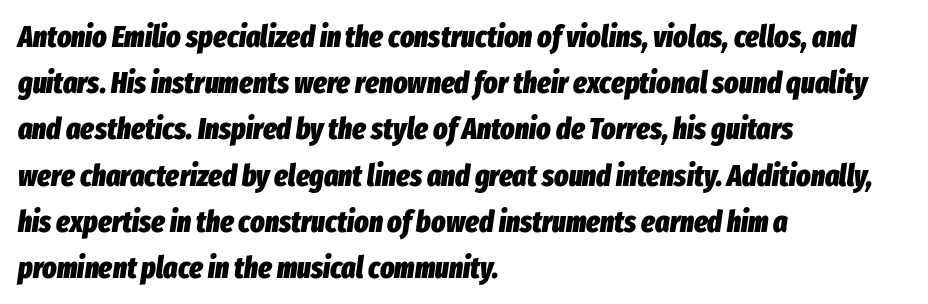
The image shows 30 px heavy, condensed type, italic (leaning right); set left-aligned, normal line spacing (1.54x), normal letter spacing, not underlined; low stroke contrast and a medium x-height.
